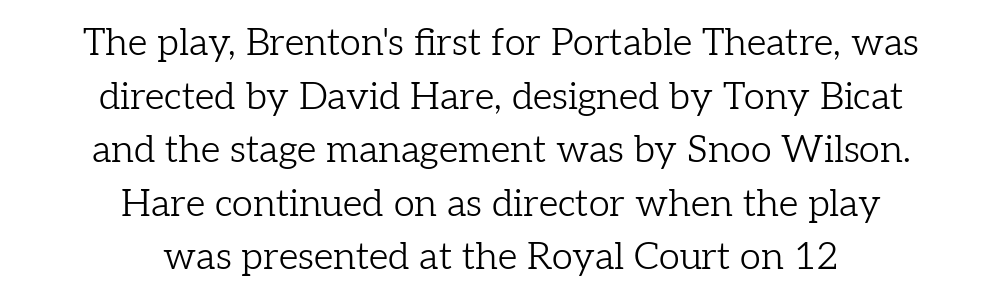
Q: Is the text bold? A: No.
Q: Is the text italic (slanted)? A: No, it is upright.
Q: Is the typeface a serif or a sans-serif typeface? A: Serif.
Q: Is the text underlined? A: No.
Q: How is the paragraph aligned? A: Centered.
Q: Is the spacing between letters normal or unusually wide? A: Normal.
Q: Is the spacing between lines tight, normal or loose? A: Normal.
Q: Width (condensed, normal, or wide)? A: Normal.
Q: Stroke contrast? A: Low.
Q: x-height? A: Medium.
Q: Monospaced? A: No.
